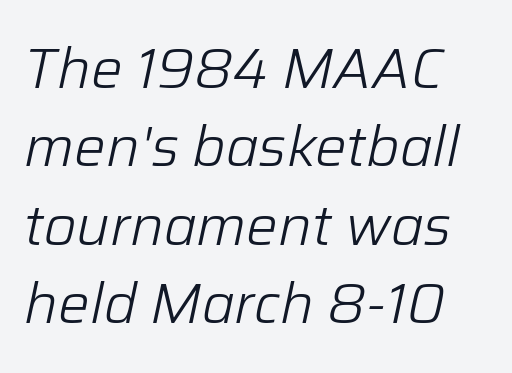
{"italic": "yes", "lean": "right", "slant_degrees": 12, "bold": "no", "weight": "light", "width": "normal", "stroke_contrast": "low", "x_height": "medium", "monospaced": "no", "underline": "no", "line_spacing": "normal", "line_spacing_ratio": 1.4, "letter_spacing": "normal", "letter_spacing_em": 0.0, "glyph_px": 56}
